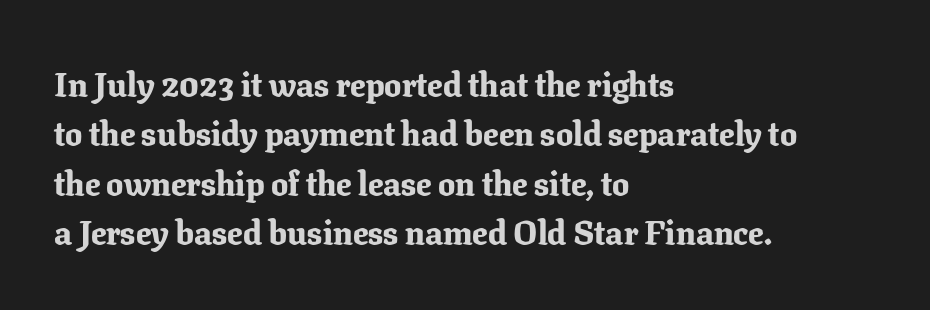
Whoever set this chose a conventional vertical rhythm. Default kerning and tracking; the words read as compact shapes. Short and long lines alike share a common starting point at left. The glyphs in this specimen are seriffed. Type without underlining. Italic? Not at all — the glyphs are vertical.
